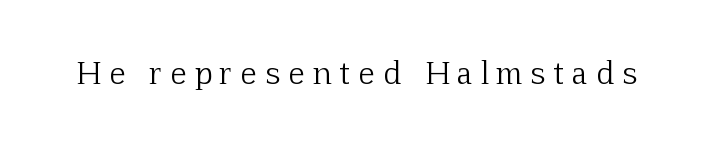
Q: Is the text bold? A: No.
Q: Is the text italic (slanted)? A: No, it is upright.
Q: Is the typeface a serif or a sans-serif typeface? A: Serif.
Q: Is the text underlined? A: No.
Q: Is the spacing between letters normal or unusually wide? A: Unusually wide.
Q: Width (condensed, normal, or wide)? A: Normal.
Q: Stroke contrast? A: Low.
Q: x-height? A: Medium.
Q: Monospaced? A: No.
